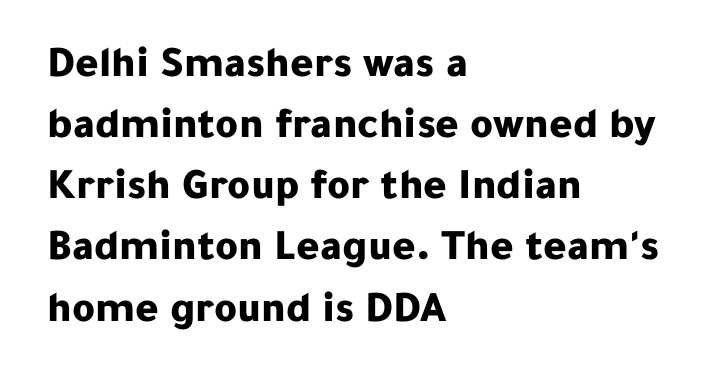
The image shows 44 px bold sans-serif type, upright; set left-aligned, normal line spacing (1.39x), normal letter spacing, not underlined; low stroke contrast and a medium x-height.
